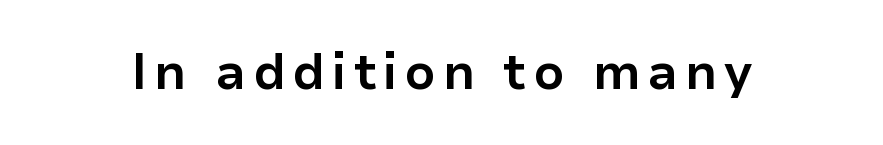
{"serif": "no", "italic": "no", "bold": "yes", "weight": "bold", "width": "normal", "stroke_contrast": "low", "x_height": "medium", "monospaced": "no", "underline": "no", "glyph_px": 50}
